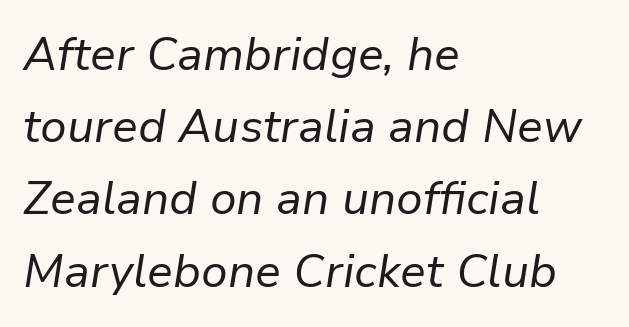
The image shows 46 px regular-weight type, italic (leaning right); set left-aligned, normal line spacing (1.57x), normal letter spacing, not underlined; low stroke contrast and a medium x-height.
